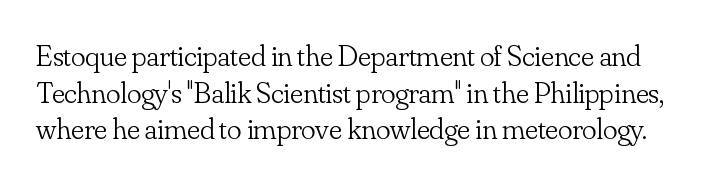
{"serif": "yes", "italic": "no", "bold": "no", "weight": "light", "width": "normal", "stroke_contrast": "low", "x_height": "small", "monospaced": "no", "underline": "no", "line_spacing_ratio": 1.22, "letter_spacing": "normal", "letter_spacing_em": 0.0, "glyph_px": 30}
